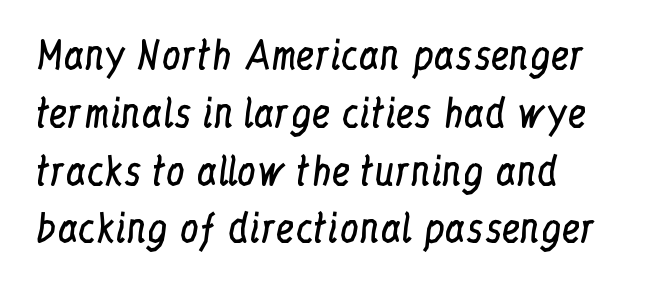
Where is the straight margin? On the left. Nobody touched the tracking dial on this one. Decoration check: the copy has no underline. Notice how descenders clear the ascenders below comfortably — that's standard leading.
